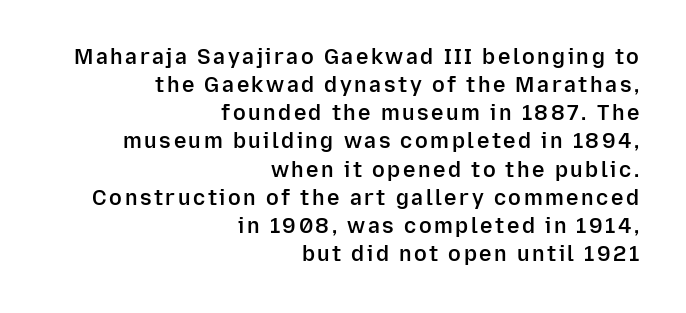
{"italic": "no", "bold": "semi", "underline": "no", "align": "right", "line_spacing": "normal", "line_spacing_ratio": 1.34, "glyph_px": 21}
